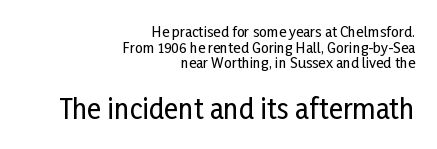
Q: Is the text italic (slanted)? A: No, it is upright.
Q: Is the text underlined? A: No.
Q: How is the paragraph aligned? A: Right-aligned.
Q: Is the spacing between letters normal or unusually wide? A: Normal.
Q: Is the spacing between lines tight, normal or loose? A: Tight.
Q: Which block of text is set in a larger size, the first (top) or the second (bottom)? A: The second (bottom) one.
